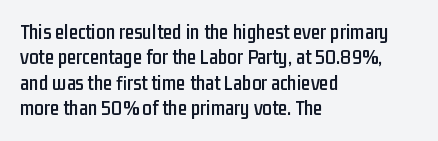
Short and long lines alike share a common starting point at left. Letters rest on an invisible, unmarked baseline. No extra tracking has been applied to these lines. Is there any slant? The stems are plumb.
